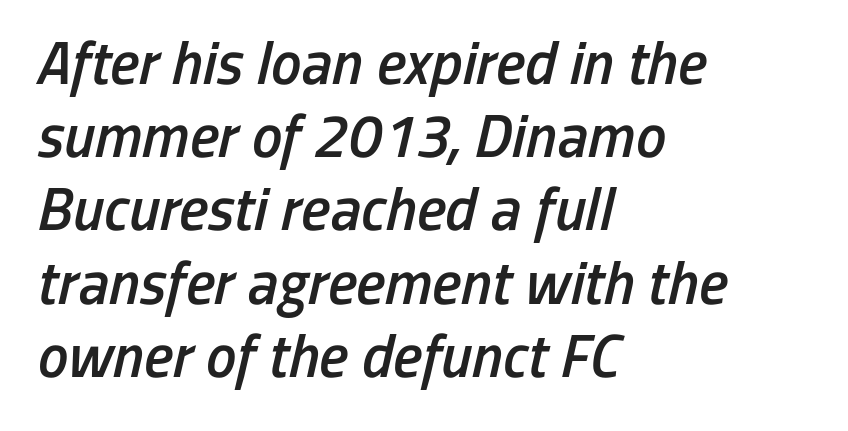
{"italic": "yes", "lean": "right", "slant_degrees": 13, "bold": "semi", "weight": "semibold", "width": "condensed", "stroke_contrast": "low", "x_height": "medium", "monospaced": "no", "underline": "no", "align": "left", "line_spacing_ratio": 1.2, "letter_spacing": "normal", "letter_spacing_em": 0.0, "glyph_px": 61}
